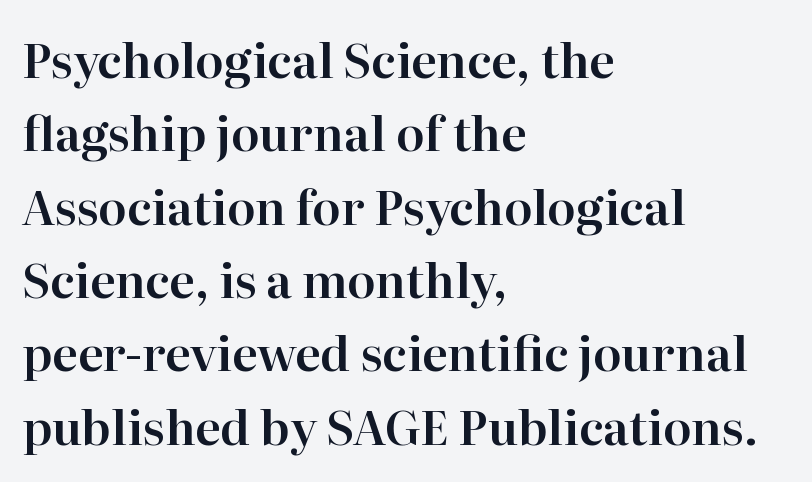
{"serif": "yes", "italic": "no", "width": "normal", "stroke_contrast": "high", "x_height": "medium", "monospaced": "no", "underline": "no", "align": "left", "line_spacing": "normal", "line_spacing_ratio": 1.56, "letter_spacing": "normal", "letter_spacing_em": 0.0, "glyph_px": 47}
